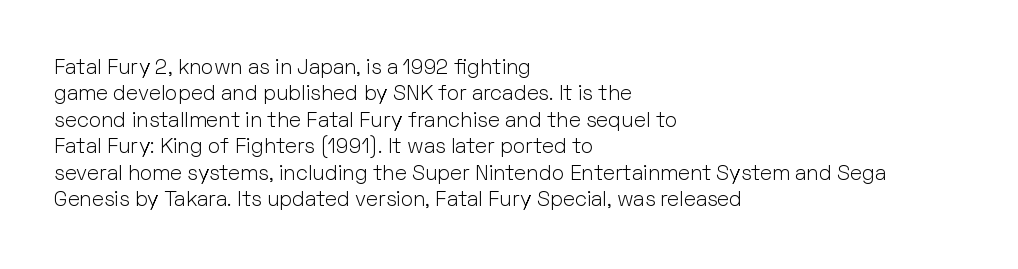
The rendering uses a moderate line-height, typical for paragraphs. Only glyphs here, with clear space below each row. The passage is arranged the way most books set body copy — flush left. Spacing between characters is what you'd get straight out of the box.
